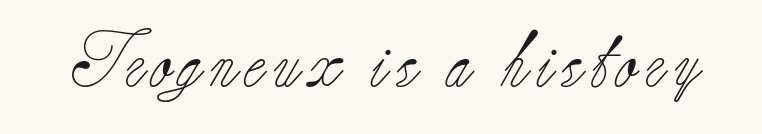
{"serif": "yes", "bold": "no", "weight": "light", "width": "normal", "stroke_contrast": "low", "x_height": "small", "monospaced": "no", "underline": "no", "glyph_px": 55}
